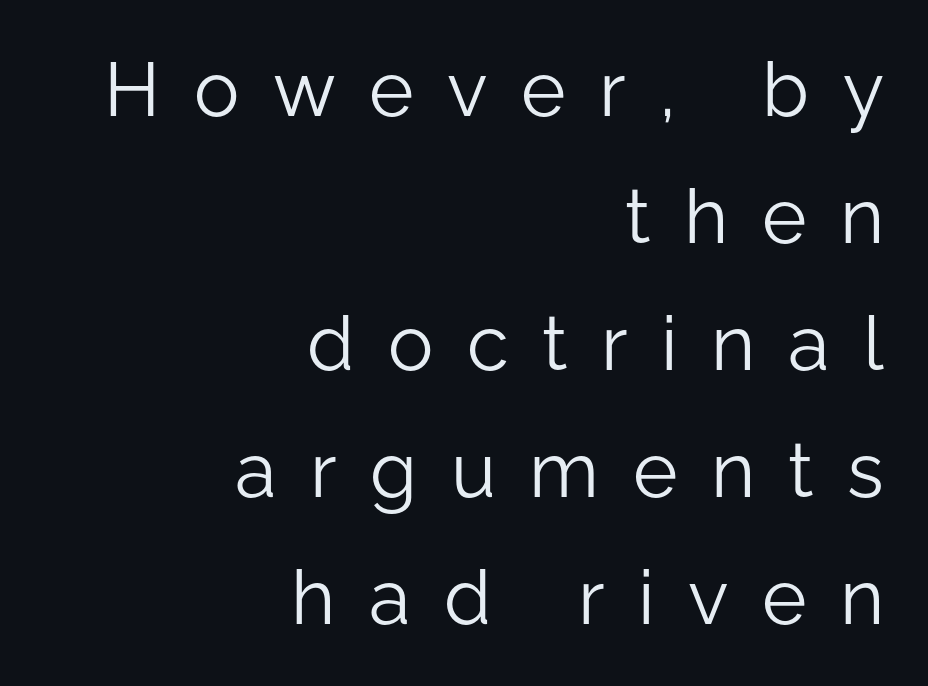
Q: Is the text bold? A: No.
Q: Is the text italic (slanted)? A: No, it is upright.
Q: Is the typeface a serif or a sans-serif typeface? A: Sans-serif.
Q: Is the text underlined? A: No.
Q: How is the paragraph aligned? A: Right-aligned.
Q: Is the spacing between letters normal or unusually wide? A: Unusually wide.
Q: Is the spacing between lines tight, normal or loose? A: Normal.
Q: Width (condensed, normal, or wide)? A: Normal.
Q: Stroke contrast? A: Low.
Q: x-height? A: Medium.
Q: Monospaced? A: No.
